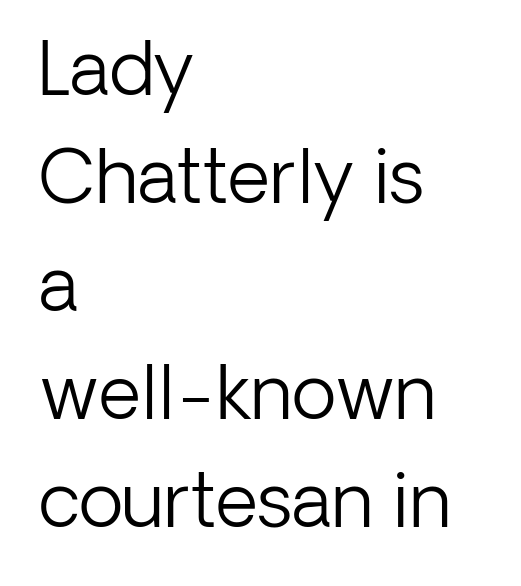
{"serif": "no", "italic": "no", "bold": "no", "weight": "light", "width": "normal", "stroke_contrast": "low", "x_height": "medium", "monospaced": "no", "underline": "no", "align": "left", "line_spacing": "normal", "line_spacing_ratio": 1.46, "letter_spacing": "normal", "letter_spacing_em": 0.0, "glyph_px": 74}
